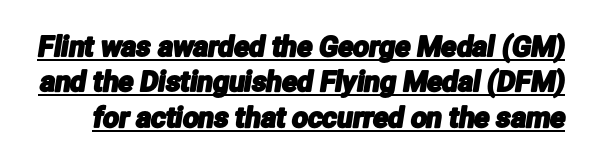
The image shows 28 px condensed sans-serif type; set normal line spacing (1.26x), normal letter spacing, underlined; low stroke contrast and a medium x-height.
